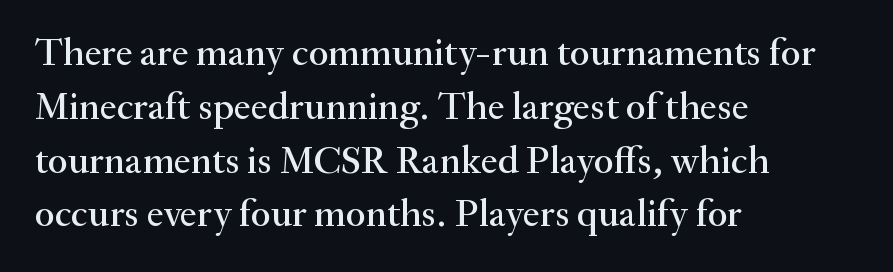
The image shows 39 px serif type, upright; set left-aligned, normal line spacing (1.38x), normal letter spacing, not underlined; medium stroke contrast and a small x-height.
